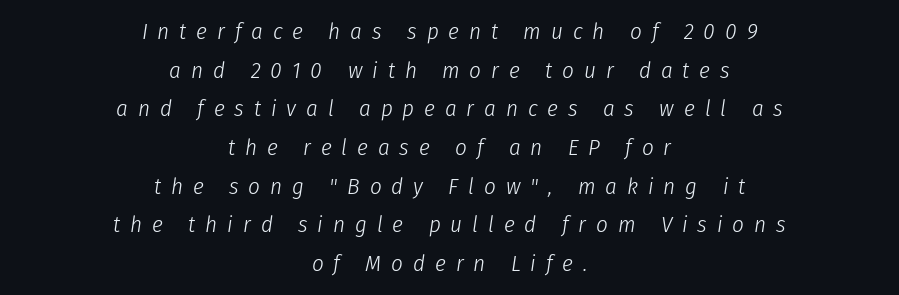
Is the type slanted? Yes — the strokes lean at a clear angle. Reading down the block, each line starts at a different indent, mirrored at its end. The rendering inserts visible extra space after every character. The characters are drawn with everyday or finer stroke widths. Compared with typical paragraphs, the rows here are spaced about the same.
